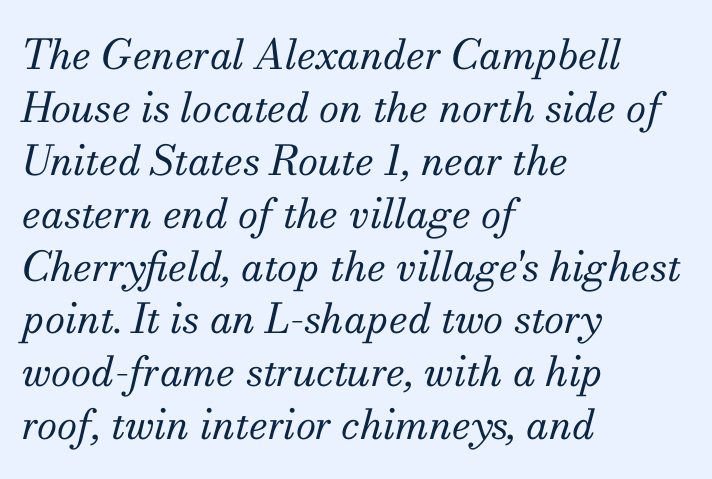
Q: Is the text bold? A: No.
Q: Is the text italic (slanted)? A: Yes, it leans right by about 13 degrees.
Q: Is the typeface a serif or a sans-serif typeface? A: Serif.
Q: Is the text underlined? A: No.
Q: How is the paragraph aligned? A: Left-aligned.
Q: Is the spacing between letters normal or unusually wide? A: Normal.
Q: Is the spacing between lines tight, normal or loose? A: Normal.
Q: Width (condensed, normal, or wide)? A: Normal.
Q: Stroke contrast? A: Medium.
Q: x-height? A: Small.
Q: Monospaced? A: No.
